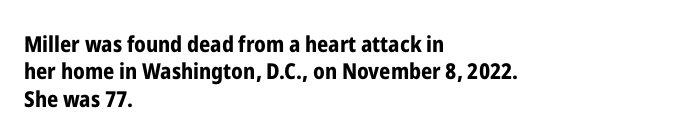
Q: Is the text bold? A: Yes.
Q: Is the text italic (slanted)? A: No, it is upright.
Q: Is the text underlined? A: No.
Q: How is the paragraph aligned? A: Left-aligned.
Q: Is the spacing between letters normal or unusually wide? A: Normal.
Q: Is the spacing between lines tight, normal or loose? A: Normal.
